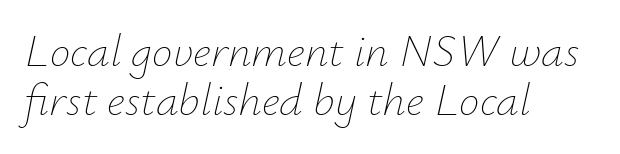
The image shows 46 px thin type, italic (leaning right); set left-aligned, tight line spacing (1.07x), normal letter spacing, not underlined; low stroke contrast and a small x-height.
